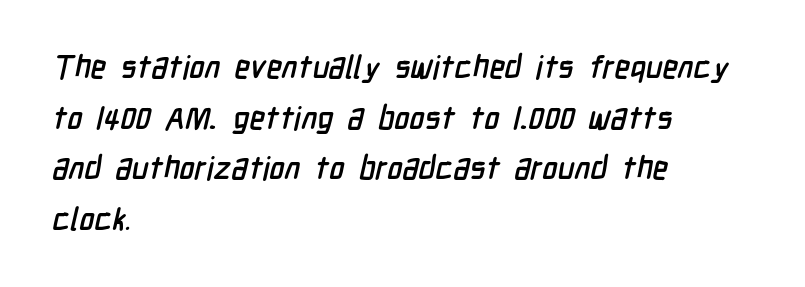
The image shows 32 px condensed sans-serif type; set left-aligned, normal line spacing (1.58x), normal letter spacing, not underlined; low stroke contrast and a medium x-height.
